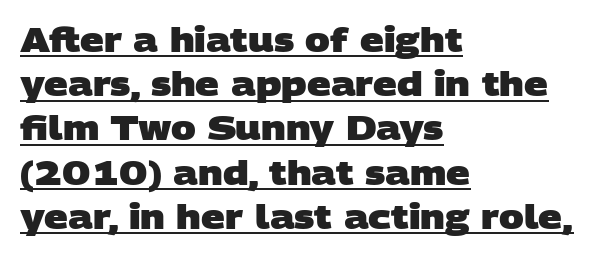
Leading: standard. Between one letter and the next there's only the usual sliver of space. The paragraph shown leans on its left margin. The typeface chosen for these lines omits serifs. Beneath each row of characters lies a ruled line.
